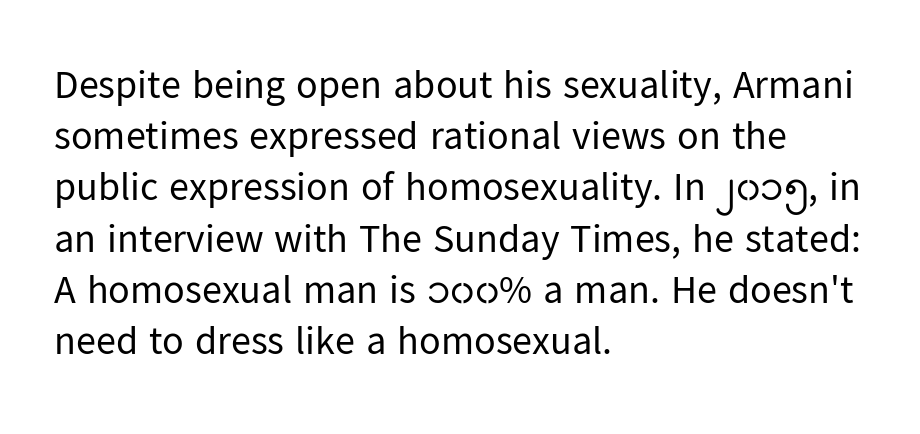
{"serif": "no", "italic": "no", "bold": "no", "weight": "regular", "width": "normal", "stroke_contrast": "low", "x_height": "medium", "monospaced": "no", "underline": "no", "align": "left", "line_spacing": "normal", "line_spacing_ratio": 1.28, "letter_spacing": "normal", "letter_spacing_em": 0.0, "glyph_px": 40}
